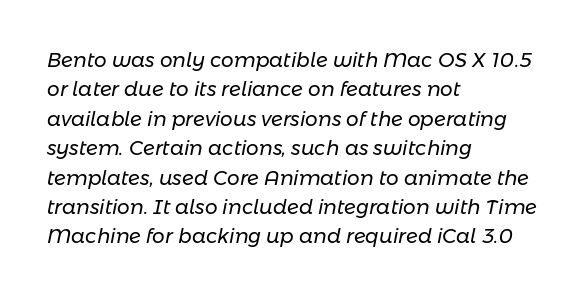
The image shows 20 px text type, italic (leaning right); set left-aligned, normal line spacing (1.47x), normal letter spacing, not underlined.
